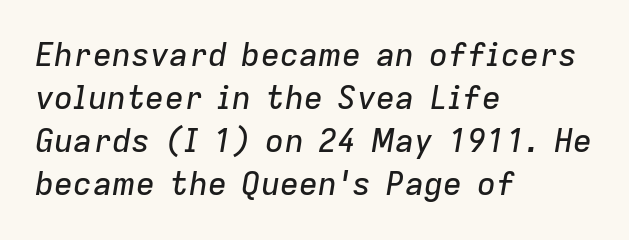
The image shows 32 px text type, italic (leaning right); set left-aligned, normal line spacing (1.34x), normal letter spacing, not underlined; low stroke contrast and a medium x-height.
